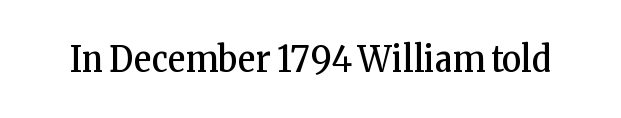
{"serif": "yes", "italic": "no", "bold": "no", "weight": "regular", "width": "condensed", "stroke_contrast": "low", "x_height": "medium", "monospaced": "no", "underline": "no", "letter_spacing": "normal", "letter_spacing_em": 0.0, "glyph_px": 37}
